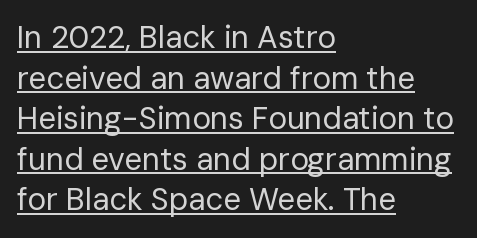
{"serif": "no", "italic": "no", "bold": "no", "weight": "regular", "width": "normal", "stroke_contrast": "low", "x_height": "medium", "monospaced": "no", "underline": "yes", "align": "left", "line_spacing": "normal", "line_spacing_ratio": 1.31, "letter_spacing": "normal", "letter_spacing_em": 0.0, "glyph_px": 31}
